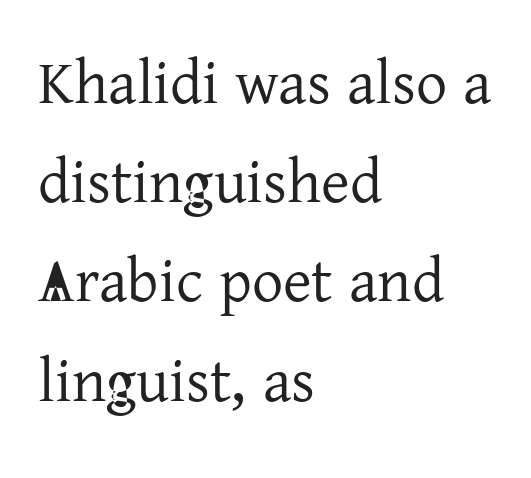
{"serif": "yes", "italic": "no", "bold": "no", "weight": "regular", "width": "normal", "stroke_contrast": "low", "x_height": "medium", "monospaced": "no", "underline": "no", "align": "left", "line_spacing": "normal", "line_spacing_ratio": 1.6, "letter_spacing": "normal", "letter_spacing_em": 0.0, "glyph_px": 62}
